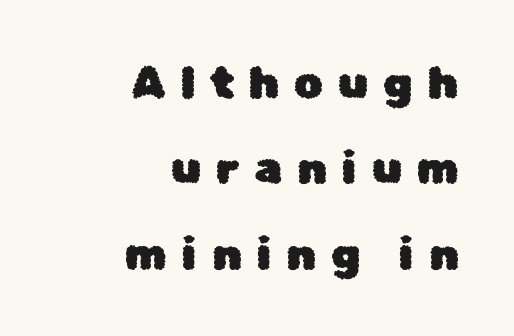
{"serif": "no", "italic": "no", "width": "normal", "stroke_contrast": "low", "x_height": "medium", "monospaced": "no", "underline": "no", "align": "right", "line_spacing": "loose", "line_spacing_ratio": 1.9, "letter_spacing": "wide", "letter_spacing_em": 0.33, "glyph_px": 45}
